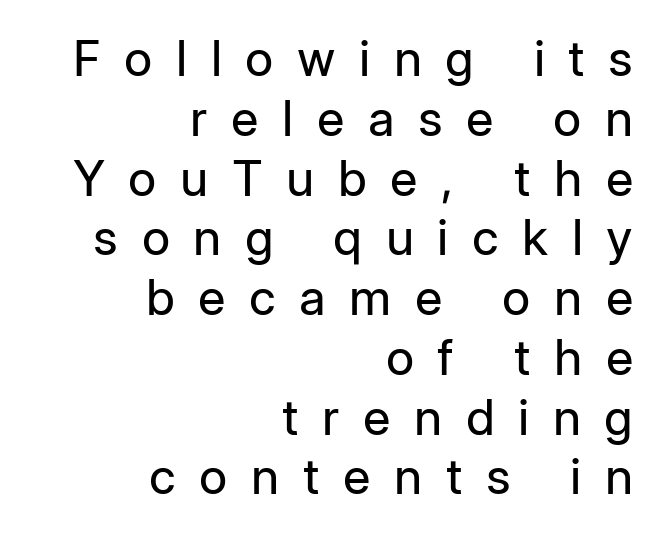
{"serif": "no", "italic": "no", "bold": "no", "weight": "regular", "width": "normal", "stroke_contrast": "low", "x_height": "medium", "monospaced": "no", "underline": "no", "align": "right", "line_spacing_ratio": 1.22, "letter_spacing": "wide", "letter_spacing_em": 0.48, "glyph_px": 49}
